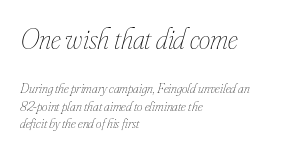
Q: Is the text bold? A: No.
Q: Is the text italic (slanted)? A: Yes, it leans right by about 16 degrees.
Q: Is the text underlined? A: No.
Q: How is the paragraph aligned? A: Left-aligned.
Q: Is the spacing between letters normal or unusually wide? A: Normal.
Q: Is the spacing between lines tight, normal or loose? A: Normal.
Q: Which block of text is set in a larger size, the first (top) or the second (bottom)? A: The first (top) one.
Q: Width (condensed, normal, or wide)? A: Condensed.
Q: Stroke contrast? A: Low.
Q: x-height? A: Small.
Q: Monospaced? A: No.
